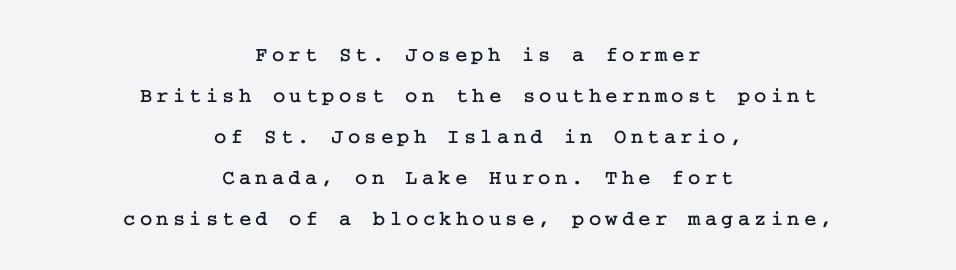
Q: Is the text italic (slanted)? A: No, it is upright.
Q: Is the text underlined? A: No.
Q: How is the paragraph aligned? A: Centered.
Q: Is the spacing between letters normal or unusually wide? A: Unusually wide.
Q: Is the spacing between lines tight, normal or loose? A: Loose.
